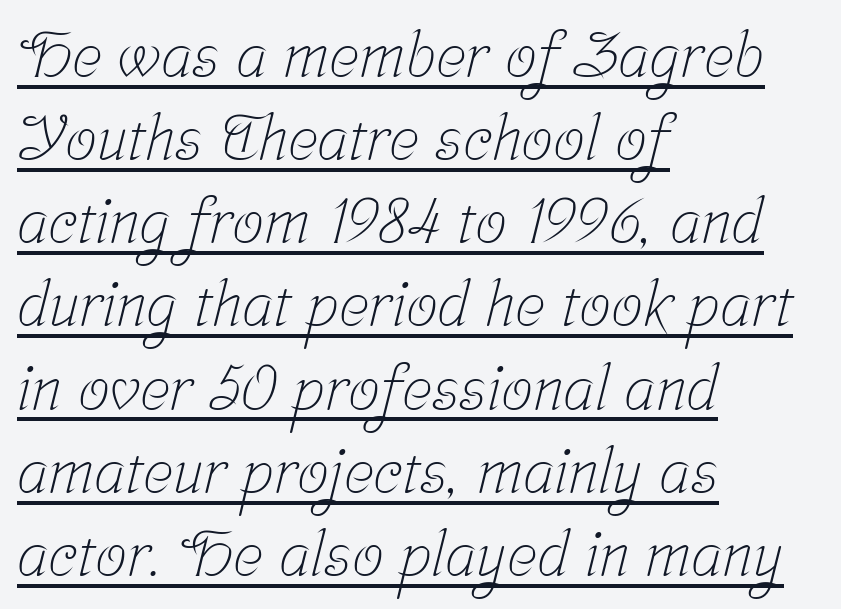
A rule runs beneath these lines of type. This sample uses a serif face. Baseline-to-baseline distance is the conventional proportion of letter height. The weight would be labelled regular, book, light, or lighter still. This sample has the flowing, uneven cadence of proportional lettering. The line texture is even and compact thanks to regular tracking.
